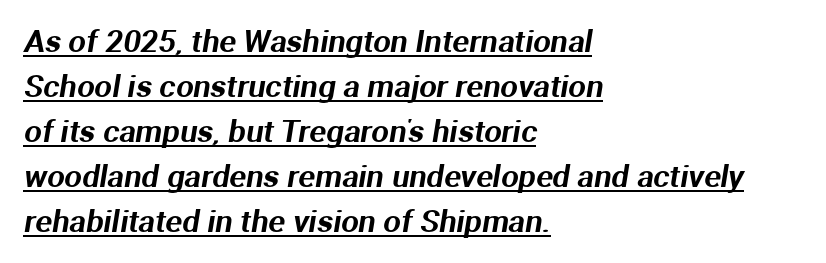
You could not count columns in this text — the font is proportionally spaced. The passage shown has conventional tracking throughout. The sample's only ornament is a line tracing under the words. These lines stack with their left ends in a neat column. Nothing sits at the stroke ends, so this counts as sans-serif. The vertical gap from one line to the next is medium.
